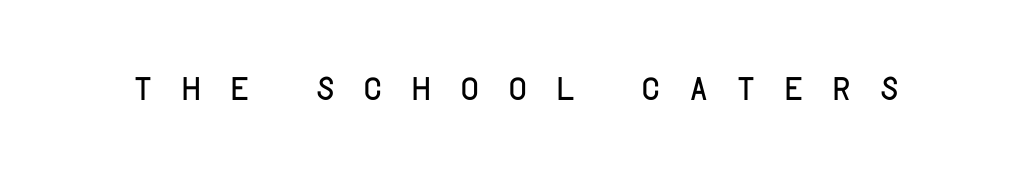
{"serif": "no", "italic": "no", "bold": "no", "weight": "light", "width": "normal", "stroke_contrast": "low", "x_height": "large", "monospaced": "no", "underline": "no", "letter_spacing": "wide", "letter_spacing_em": 0.48, "glyph_px": 51}
